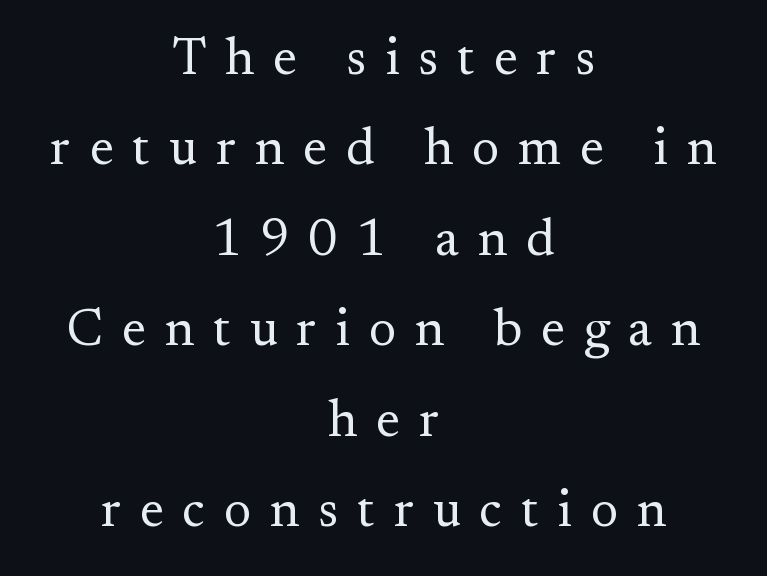
{"serif": "yes", "italic": "no", "bold": "no", "weight": "regular", "width": "normal", "stroke_contrast": "medium", "x_height": "small", "monospaced": "no", "underline": "no", "align": "center", "line_spacing_ratio": 1.74, "letter_spacing": "wide", "letter_spacing_em": 0.36, "glyph_px": 52}
